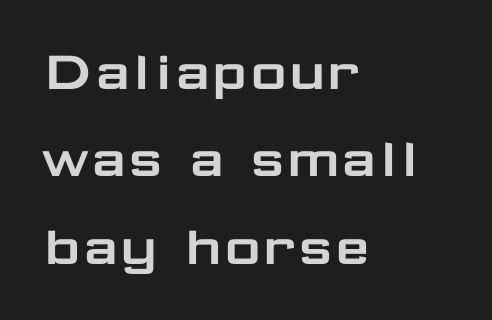
The image shows 62 px wide sans-serif type, upright; set left-aligned, normal line spacing (1.41x), normal letter spacing, not underlined; low stroke contrast and a medium x-height.
